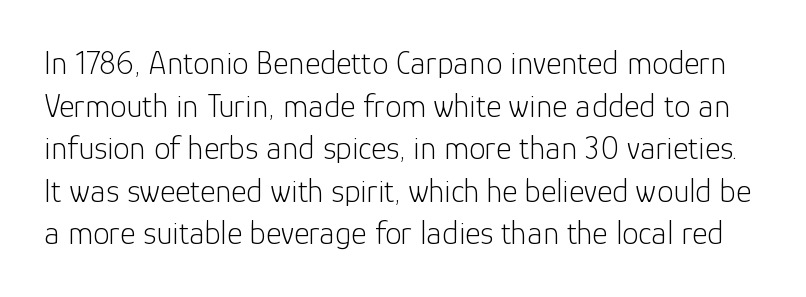
Varying glyph widths throughout — classic text-font behaviour. Counters stay open thanks to moderate or lighter strokes. The passage shown stacks its lines at a standard gap. The words here are not underlined. The gaps between neighbouring characters are ordinary and unremarkable.
